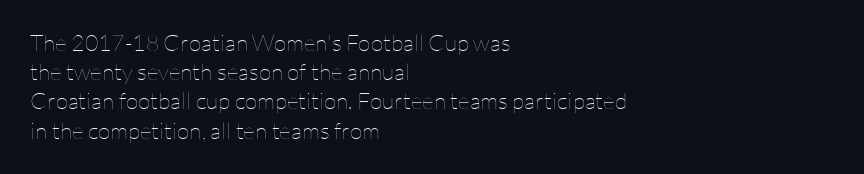
Nothing unusual about the tracking: characters are spaced as the font intends. Caption: multi-line text, flush left, ragged right. How would I describe the line gaps? Plain and ordinary. Unbolded letterforms with no extra heft.
